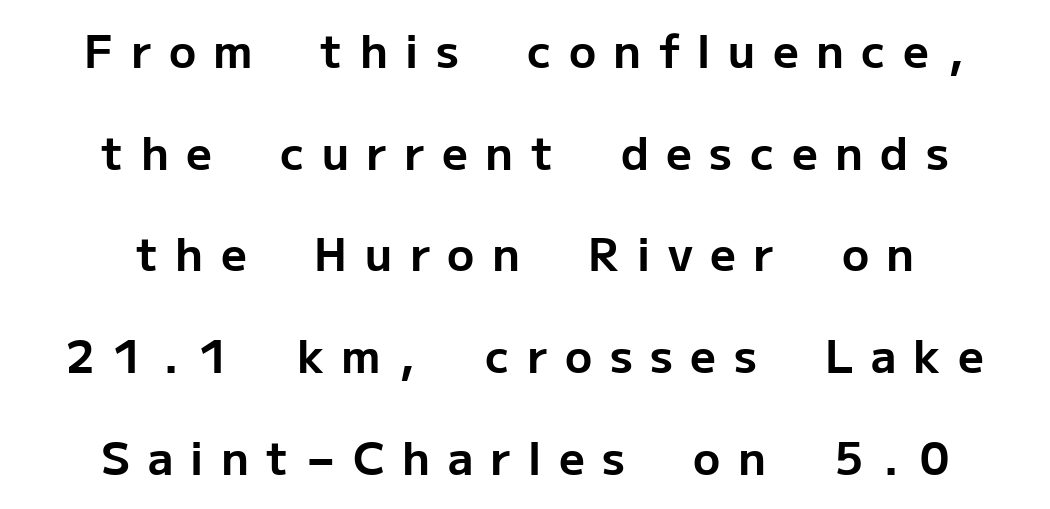
Q: Is the text bold? A: Yes.
Q: Is the text italic (slanted)? A: No, it is upright.
Q: Is the typeface a serif or a sans-serif typeface? A: Sans-serif.
Q: Is the text underlined? A: No.
Q: Is the spacing between letters normal or unusually wide? A: Unusually wide.
Q: Is the spacing between lines tight, normal or loose? A: Loose.
Q: Width (condensed, normal, or wide)? A: Normal.
Q: Stroke contrast? A: Low.
Q: x-height? A: Medium.
Q: Monospaced? A: No.
